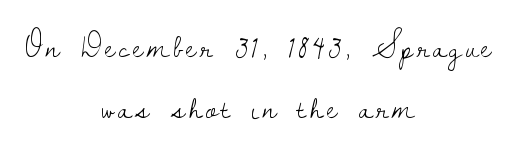
Layout note: lines centered. Unlike a clean sans, this face finishes its strokes with serifs. Descender tails drop into unmarked territory. Heft: none added — not bold.
